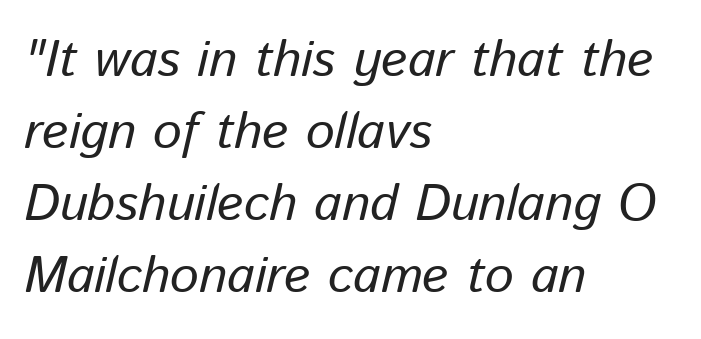
Does the leading feel generous? No, just average. Here the designer chose a conventional face with non-uniform glyph widths. Words float on clear page, feet unadorned. Words appear dense and cohesive because spacing is normal. The typography opts for an oblique posture over an upright one.
